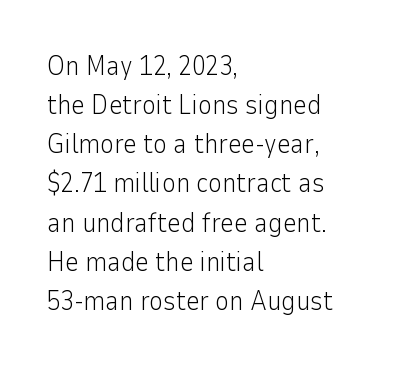
The image shows 27 px text type, upright; set left-aligned, normal line spacing (1.45x), normal letter spacing, not underlined.
